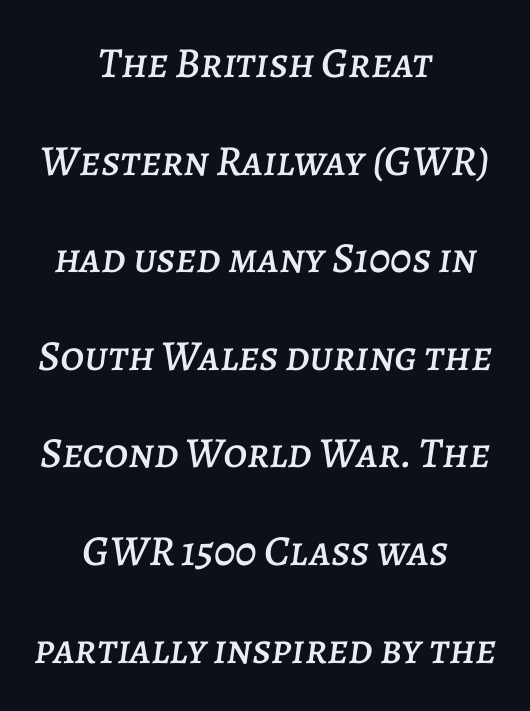
Is this a fixed-width face? No — the glyphs have proportional, varying widths. Caption: standard tracking, unaltered. Quick note: italic. Plain, unruled lines of type. Line spacing here is loose.
